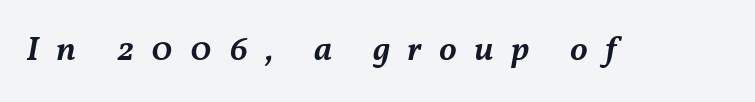
Proportional: the letters do not fall into vertical columns. Only glyphs here, with clear space below each row. In terms of letterspacing, this is a distinctly airy, spread setting. The glyphs have the mass of a demibold cut, below bold.
